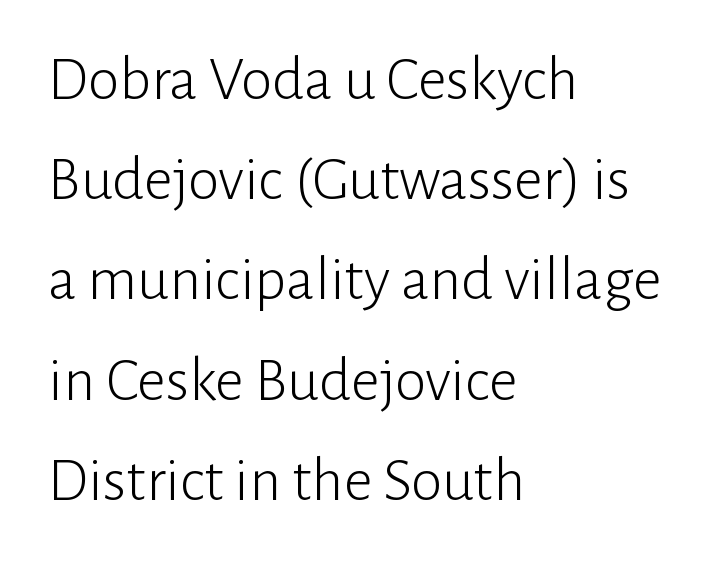
Short and long lines alike share a common starting point at left. Compared with a typical body face, this is equally light or lighter still. The text was rendered using a sans face with plain stroke endings. Vertically, the passage feels balanced, rows spaced as you'd expect. Each letter keeps its own natural width here, so spacing adapts to shape.
